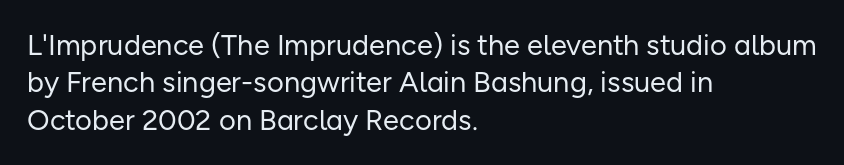
Are there feet on the stems? There aren't — it's a sans. The gap between lines stays unmarked. Does the lettering tilt? It doesn't — this is upright. Each letter keeps its own natural width here, so spacing adapts to shape. How are the letters spaced? Ordinarily, with no added tracking. The compositor pushed each line to the left boundary.
